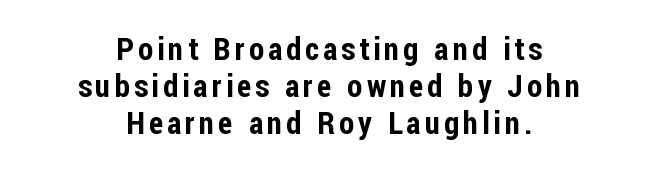
{"serif": "no", "italic": "no", "width": "condensed", "stroke_contrast": "low", "x_height": "medium", "monospaced": "no", "underline": "no", "align": "center", "line_spacing_ratio": 1.19, "glyph_px": 31}
